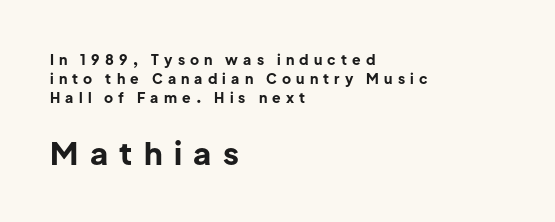
Block two is the big one; block one sits smaller above it. A normal amount of white space separates one row of letters from the next. No word sits above an underline. A full-strength bold gives these letters their thick strokes.
